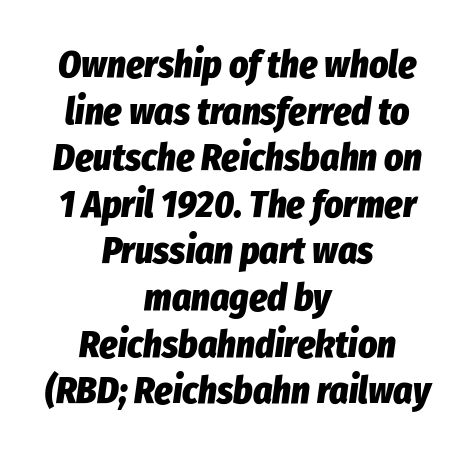
Q: Is the text bold? A: Yes.
Q: Is the text italic (slanted)? A: Yes, it leans right by about 8 degrees.
Q: Is the text underlined? A: No.
Q: How is the paragraph aligned? A: Centered.
Q: Is the spacing between letters normal or unusually wide? A: Normal.
Q: Is the spacing between lines tight, normal or loose? A: Normal.
Q: Width (condensed, normal, or wide)? A: Condensed.
Q: Stroke contrast? A: Low.
Q: x-height? A: Medium.
Q: Monospaced? A: No.
